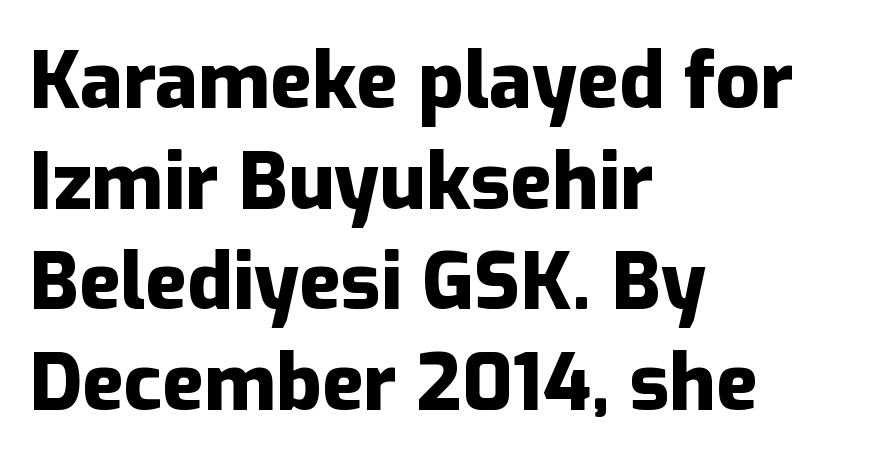
Q: Is the text bold? A: Yes.
Q: Is the text italic (slanted)? A: No, it is upright.
Q: Is the typeface a serif or a sans-serif typeface? A: Sans-serif.
Q: Is the text underlined? A: No.
Q: How is the paragraph aligned? A: Left-aligned.
Q: Is the spacing between letters normal or unusually wide? A: Normal.
Q: Is the spacing between lines tight, normal or loose? A: Normal.
Q: Width (condensed, normal, or wide)? A: Normal.
Q: Stroke contrast? A: Low.
Q: x-height? A: Medium.
Q: Monospaced? A: No.
